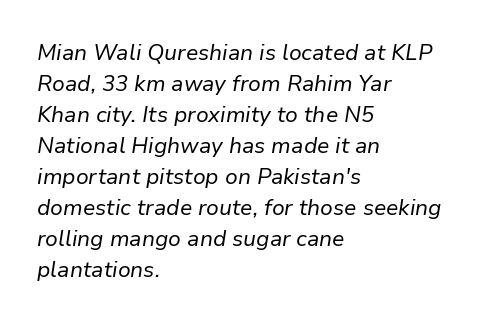
The image shows 22 px text type, italic (leaning right); set left-aligned, normal line spacing (1.41x), normal letter spacing, not underlined.
